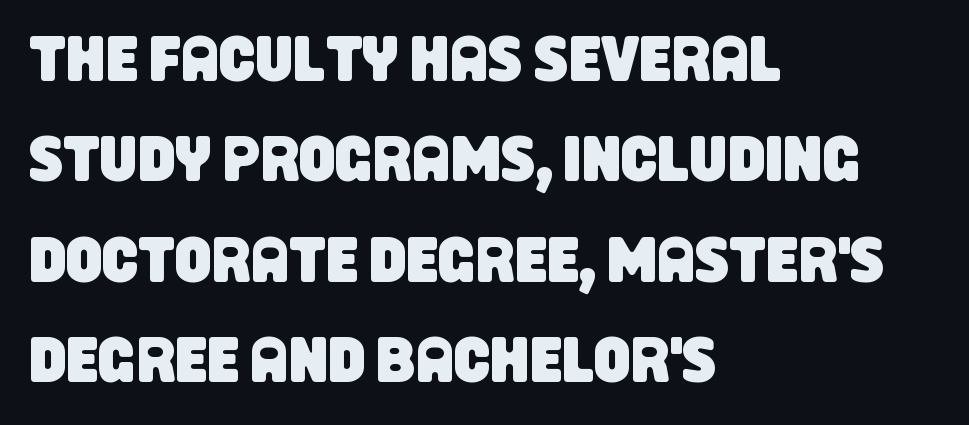
Each line starts at the same left margin while the right side varies. The vertical gap from one line to the next is medium. Default kerning and tracking; the words read as compact shapes. Underlining? Definitely not there. The font family rendered here belongs to the sans-serif group.
